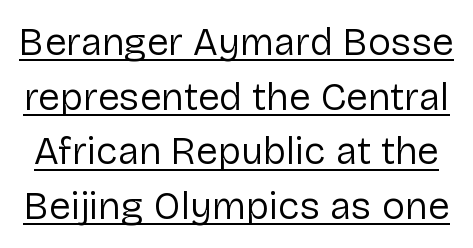
The image shows 39 px regular-weight sans-serif type, upright; set normal line spacing (1.4x), normal letter spacing, underlined; low stroke contrast and a medium x-height.
